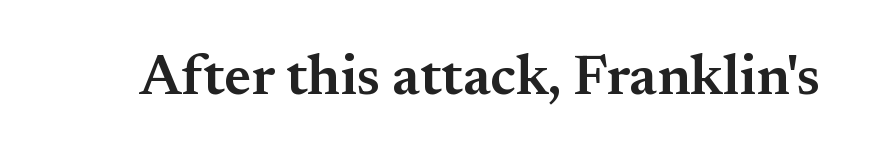
The image shows 56 px semibold serif type, upright; set normal letter spacing, not underlined; medium stroke contrast and a small x-height.
